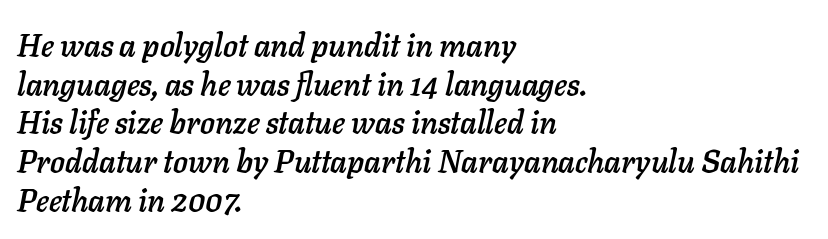
The image shows 31 px text type, italic (leaning right); set left-aligned, normal line spacing (1.25x), normal letter spacing, not underlined; low stroke contrast and a medium x-height.
